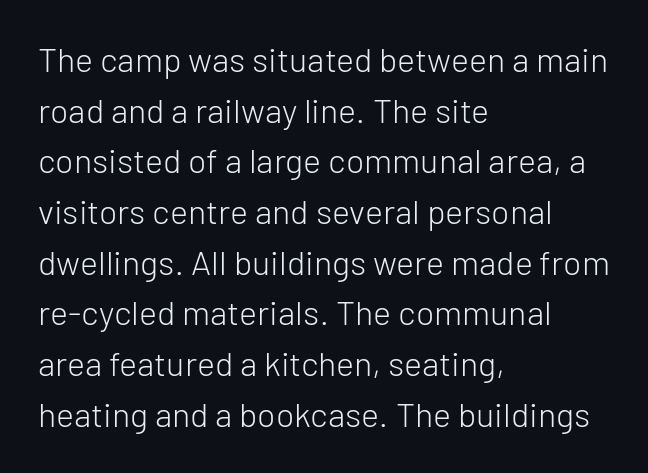
The lines sit at an ordinary, default distance from one another. The designer went with a sans here, leaving each stem footless. You could not count columns in this text — the font is proportionally spaced. The rendering anchors every line to the left-hand side. Tall strokes in this sample are plumb rather than angled.
